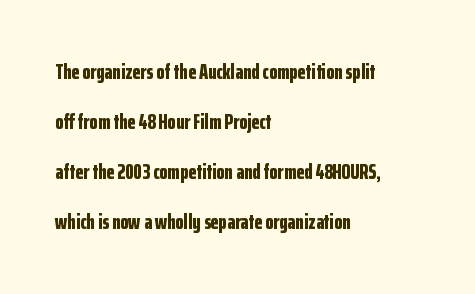
The image shows 21 px bold type, upright; set left-aligned, loose line spacing (2.38x), normal letter spacing, not underlined.
